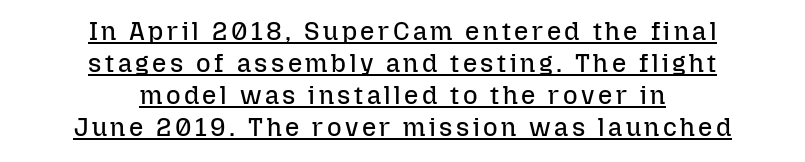
Nothing heavy about these letters — not bold at all. Short and long lines alike share a common midpoint. Does the lettering tilt? It doesn't — this is upright. The leading is moderate, giving the passage an even texture.
